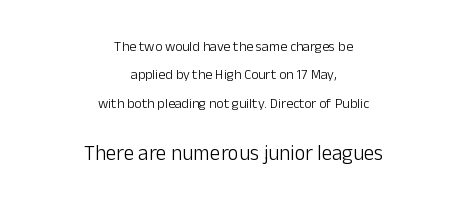
Beneath every word, the page is bare. If you squint, the bottom block still reads clearly — it's the larger of the two. Unlike italic type, these characters show no tilt at all. The space between consecutive lines is lavish. Visually the block forms a symmetrical silhouette, jagged on both flanks. These glyphs show unthickened strokes, regular width or finer.
